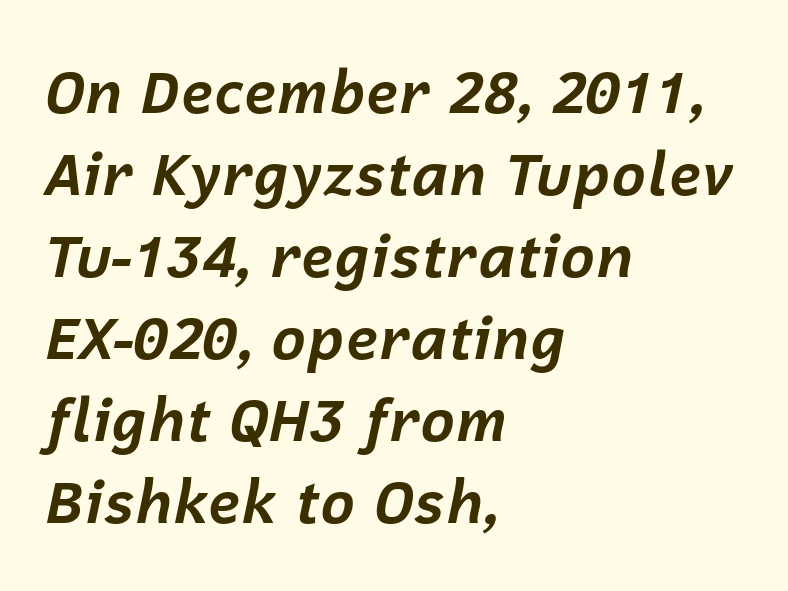
{"italic": "yes", "lean": "right", "slant_degrees": 12, "bold": "yes", "weight": "bold", "width": "normal", "stroke_contrast": "low", "x_height": "medium", "monospaced": "no", "underline": "no", "align": "left", "line_spacing": "normal", "line_spacing_ratio": 1.39, "letter_spacing": "normal", "letter_spacing_em": 0.0, "glyph_px": 59}
